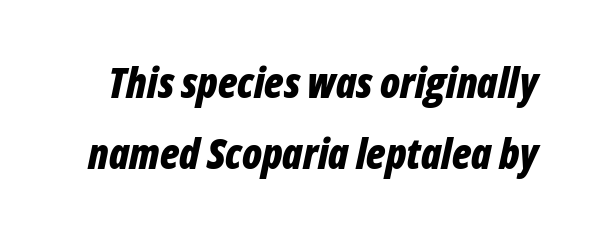
The image shows 42 px bold, condensed type, italic (leaning right); set normal line spacing (1.7x), normal letter spacing, not underlined; low stroke contrast and a medium x-height.
